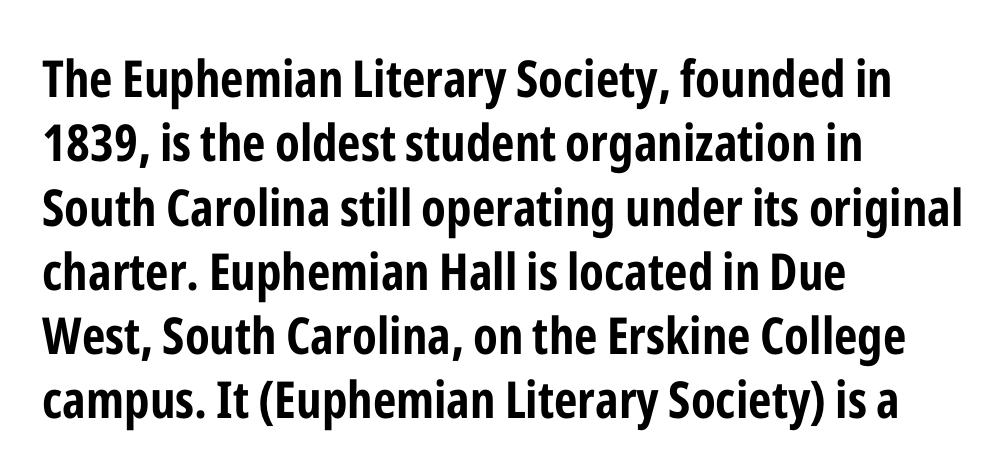
{"serif": "no", "italic": "no", "bold": "yes", "weight": "bold", "width": "condensed", "stroke_contrast": "low", "x_height": "medium", "monospaced": "no", "underline": "no", "align": "left", "line_spacing": "normal", "line_spacing_ratio": 1.26, "letter_spacing": "normal", "letter_spacing_em": 0.0, "glyph_px": 51}
